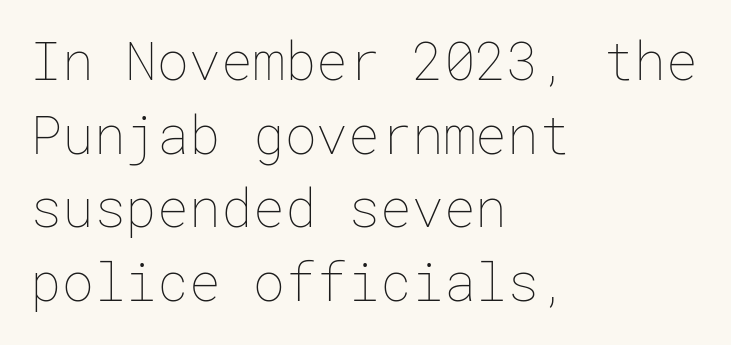
The image shows 53 px thin type, upright; set left-aligned, normal line spacing (1.39x), normal letter spacing, not underlined; low stroke contrast and a medium x-height.
